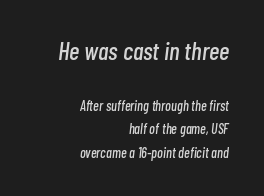
The image shows 25 px text type, italic (leaning right); set right-aligned, normal line spacing (1.67x), normal letter spacing, not underlined; the first (top) block is 1.79x larger.
